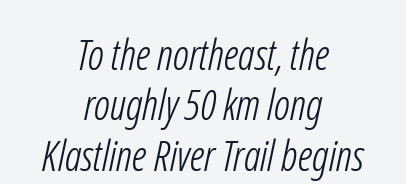
The image shows 42 px light, condensed sans-serif type; set centered, line spacing 1.2x, normal letter spacing, not underlined; low stroke contrast and a medium x-height.
